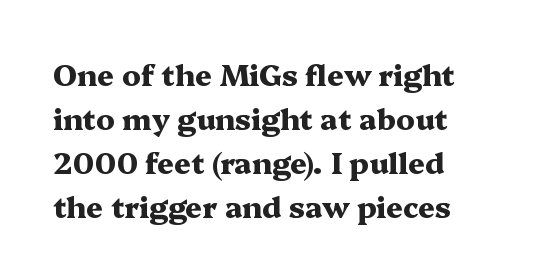
{"serif": "yes", "italic": "no", "bold": "yes", "weight": "heavy", "width": "wide", "stroke_contrast": "medium", "x_height": "medium", "monospaced": "no", "underline": "no", "align": "left", "line_spacing": "normal", "line_spacing_ratio": 1.52, "letter_spacing": "normal", "letter_spacing_em": 0.0, "glyph_px": 29}
